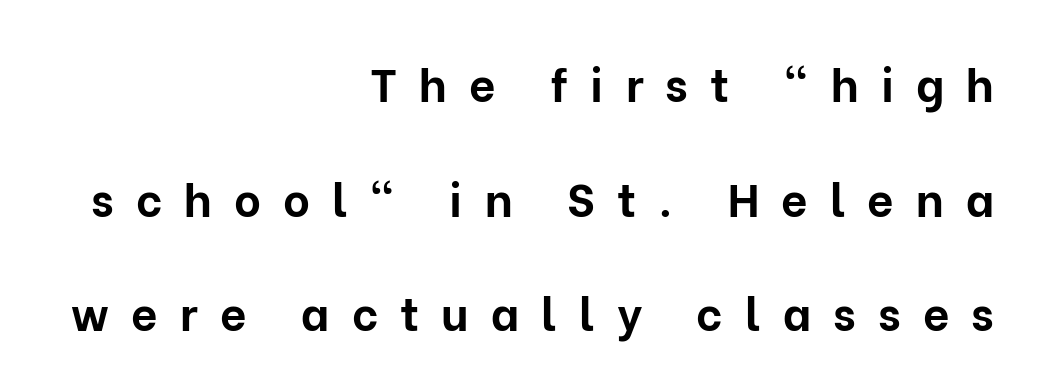
The image shows 46 px bold sans-serif type, upright; set right-aligned, loose line spacing (2.49x), unusually wide letter spacing (+0.48 em), not underlined; low stroke contrast and a medium x-height.
